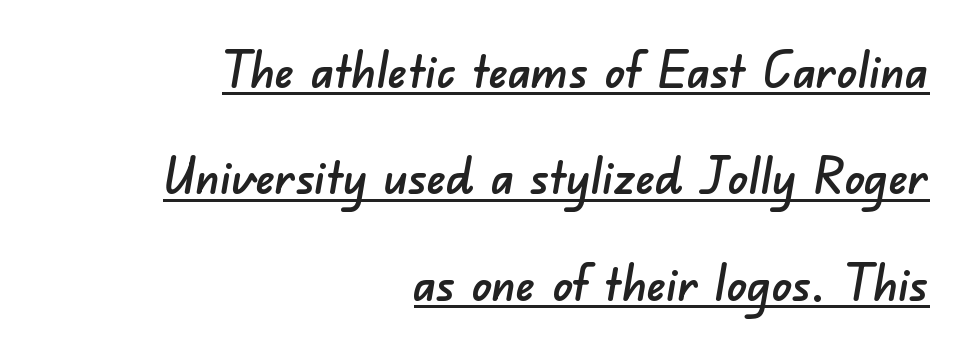
{"serif": "no", "width": "normal", "stroke_contrast": "low", "x_height": "small", "monospaced": "no", "underline": "yes", "align": "right", "line_spacing": "loose", "line_spacing_ratio": 2.17, "letter_spacing": "normal", "letter_spacing_em": 0.0, "glyph_px": 49}
